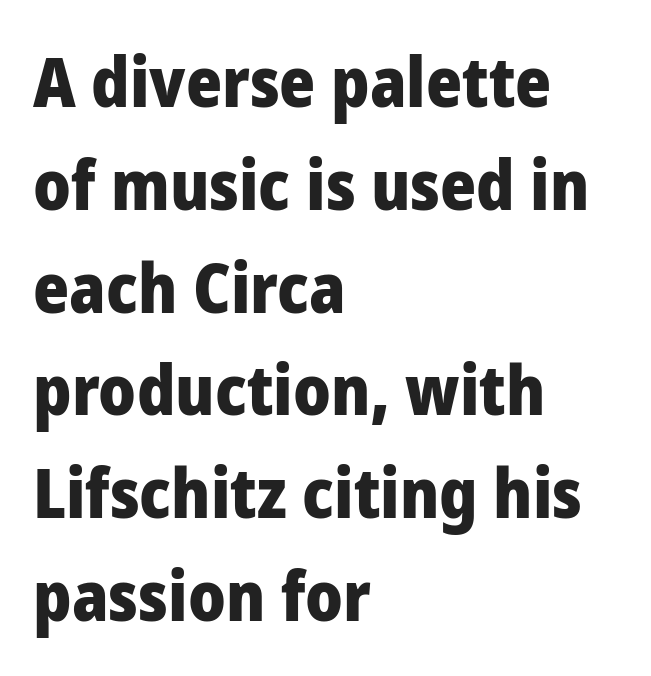
The image shows 69 px heavy sans-serif type, upright; set left-aligned, normal line spacing (1.49x), normal letter spacing, not underlined; low stroke contrast and a medium x-height.
